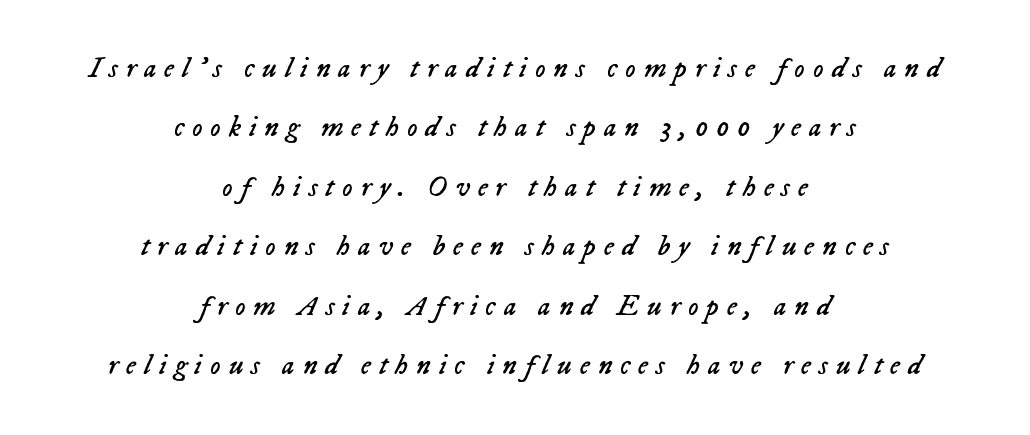
{"italic": "yes", "lean": "right", "slant_degrees": 23, "bold": "no", "weight": "regular", "width": "normal", "stroke_contrast": "low", "x_height": "medium", "monospaced": "no", "underline": "no", "align": "center", "line_spacing": "loose", "line_spacing_ratio": 2.05, "letter_spacing": "wide", "letter_spacing_em": 0.27, "glyph_px": 29}
